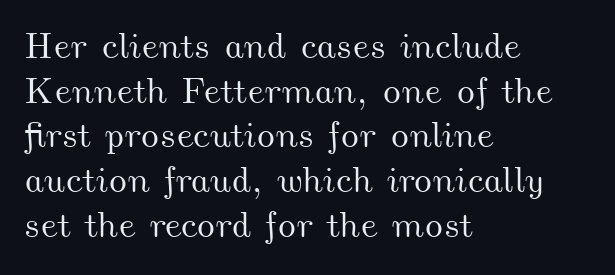
The image shows 36 px wide type; set left-aligned, line spacing 1.24x, normal letter spacing, not underlined; medium stroke contrast and a small x-height.
